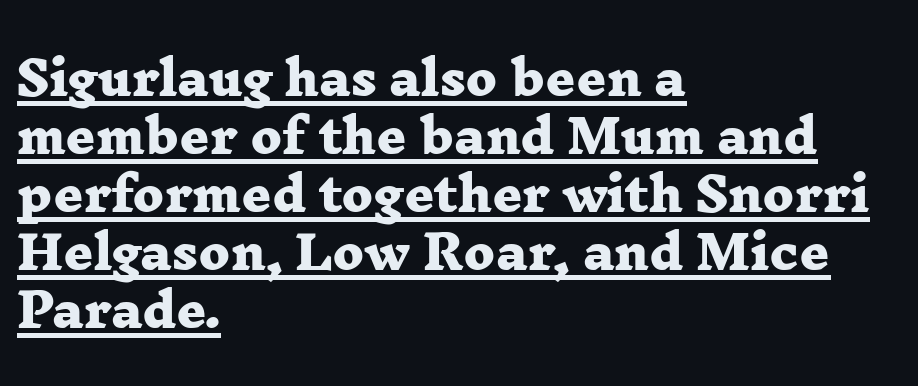
Q: Is the text bold? A: Yes.
Q: Is the typeface a serif or a sans-serif typeface? A: Serif.
Q: Is the text underlined? A: Yes.
Q: How is the paragraph aligned? A: Left-aligned.
Q: Is the spacing between letters normal or unusually wide? A: Normal.
Q: Is the spacing between lines tight, normal or loose? A: Normal.
Q: Width (condensed, normal, or wide)? A: Wide.
Q: Stroke contrast? A: Low.
Q: x-height? A: Medium.
Q: Monospaced? A: No.
